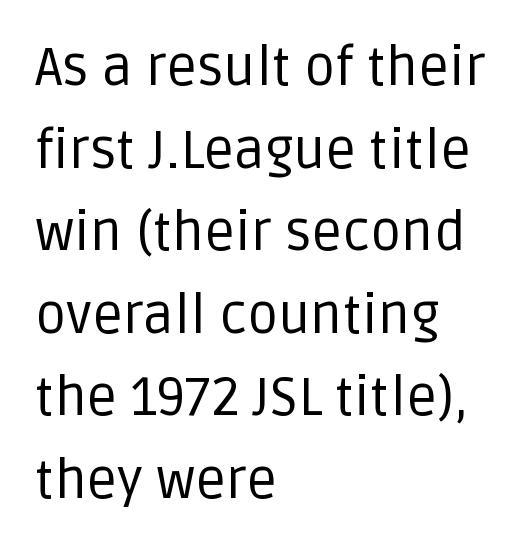
The type is set solid horizontally, with unmodified tracking. All the whitespace from short lines collects on the right. Evenly set lines give the paragraph a standard silhouette. The font's upright variant was chosen for this text. Is this a sans? Yes — the strokes have no serifs. Decoration check: the copy has no underline.
